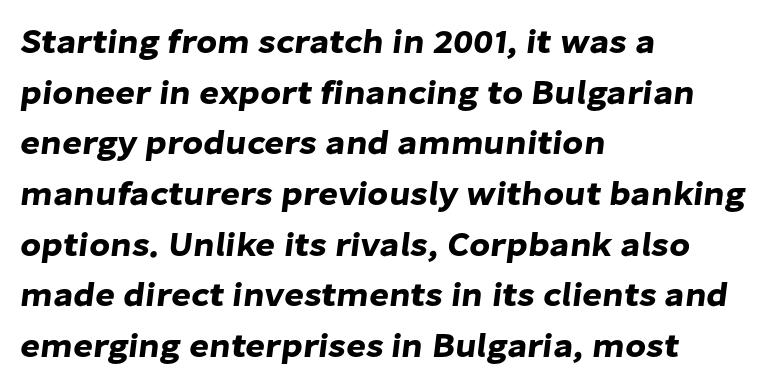
The type is set solid horizontally, with unmodified tracking. Baseline-to-baseline distance is the conventional proportion of letter height. The rendering shows plain stroke endings on the letterforms — a sans-serif design. Varying glyph widths throughout — classic text-font behaviour. Words float on clear page, feet unadorned.
